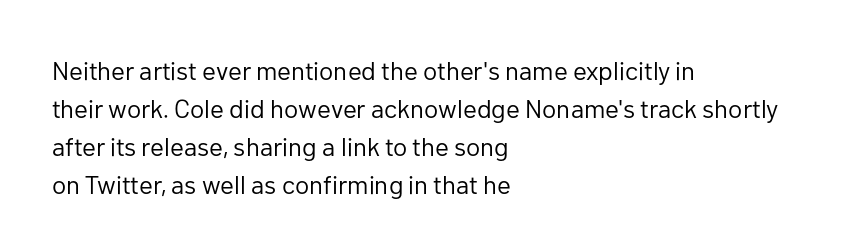
The image shows 26 px text type, upright; set left-aligned, normal line spacing (1.46x), normal letter spacing, not underlined.
